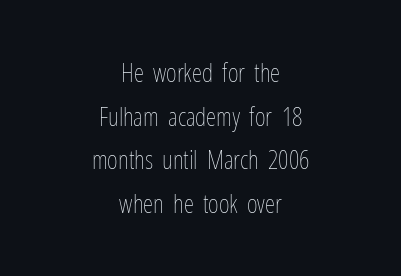
Students, observe: this is what conventionally led text looks like. Casual observation: everything's sitting right in the middle. Just letters on the line, the space beneath them empty. Vertical strokes here are truly vertical.
